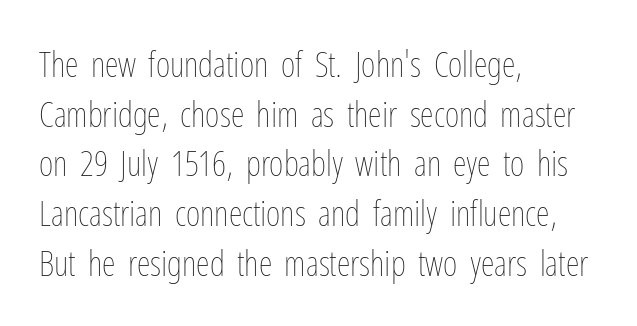
The image shows 35 px thin, condensed type, upright; set left-aligned, normal line spacing (1.42x), normal letter spacing, not underlined; low stroke contrast and a medium x-height.
